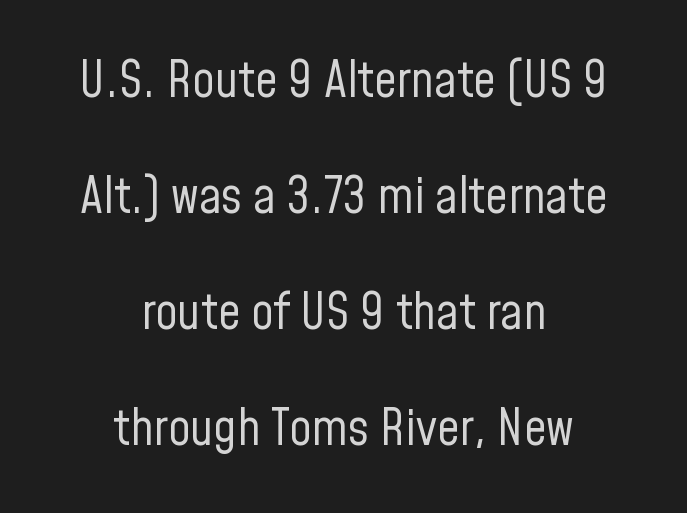
Q: Is the text bold? A: No.
Q: Is the text italic (slanted)? A: No, it is upright.
Q: Is the typeface a serif or a sans-serif typeface? A: Sans-serif.
Q: Is the text underlined? A: No.
Q: How is the paragraph aligned? A: Centered.
Q: Is the spacing between letters normal or unusually wide? A: Normal.
Q: Is the spacing between lines tight, normal or loose? A: Loose.
Q: Width (condensed, normal, or wide)? A: Condensed.
Q: Stroke contrast? A: Low.
Q: x-height? A: Medium.
Q: Monospaced? A: No.
